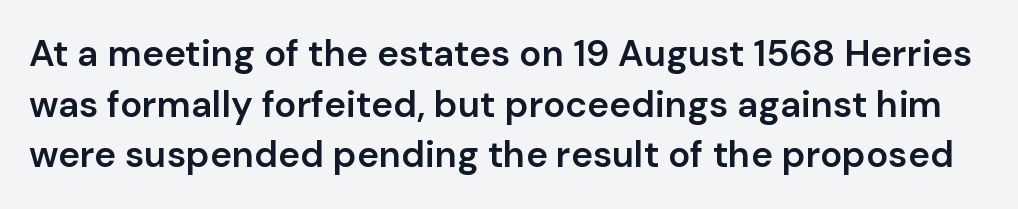
Semibold letterforms, between regular and bold. Each new line begins a customary step beneath the previous one. The letters advance in unequal steps, a hallmark of proportional type. The face used here is rendered with its standard letterfit.
